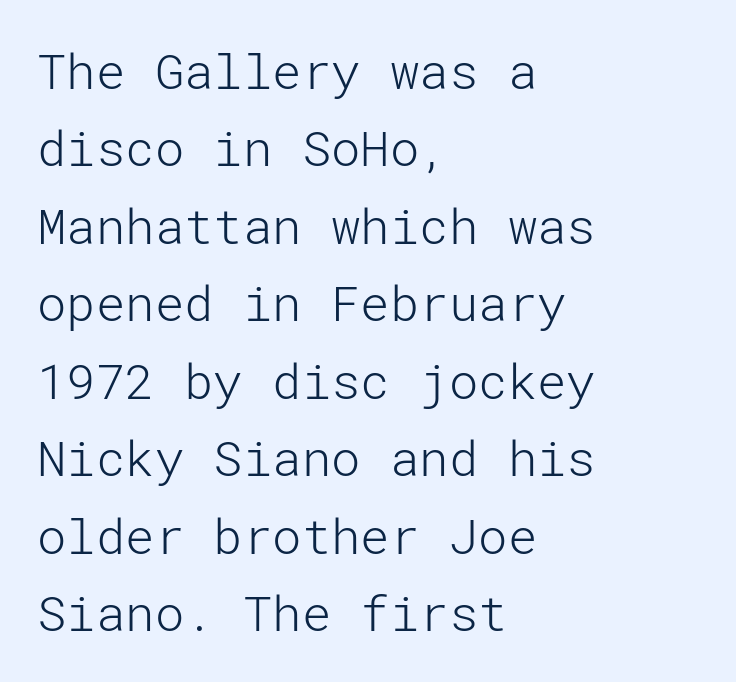
{"serif": "no", "italic": "no", "bold": "no", "weight": "light", "width": "normal", "stroke_contrast": "low", "x_height": "medium", "underline": "no", "align": "left", "line_spacing": "normal", "line_spacing_ratio": 1.58, "letter_spacing": "normal", "letter_spacing_em": 0.0, "glyph_px": 49}
